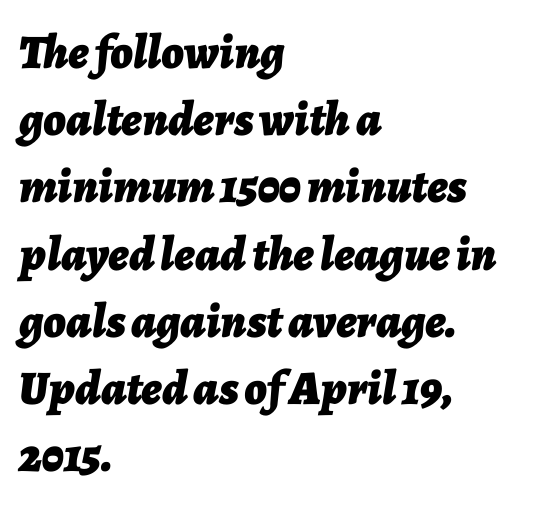
The strip under each line holds only bare page. Nobody touched the tracking dial on this one. Every row of glyphs begins at an identical x-position on the left. Strokes here are thick enough to call this a true bold. Notice how the stems are inclined rather than vertical — that's the hallmark of italics.
